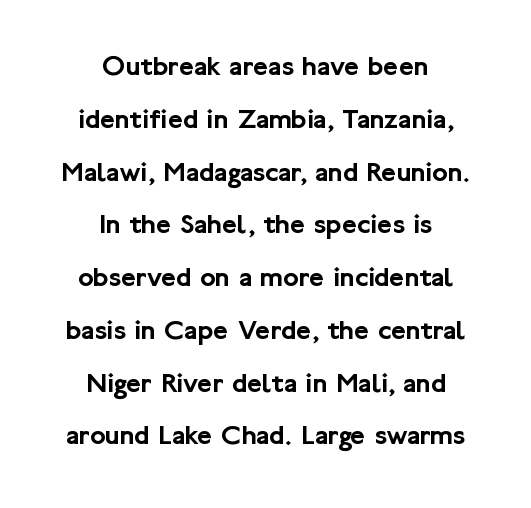
The typeface chosen for these lines omits serifs. Rendered with straight, roman letterforms. The space directly below the letters is spotless. Each letter keeps its own natural width here, so spacing adapts to shape. The letterforms sit shoulder to shoulder at normal distance.
